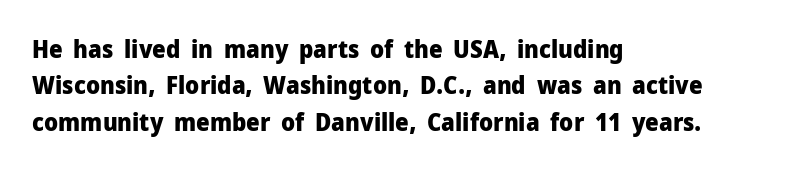
The designer left line spacing at the default. The horizontal fit of the characters is conventional and even. The specimen reads as upright at a glance. The passage shown is not underscored anywhere. The letters are bold, with thick, heavy strokes.
